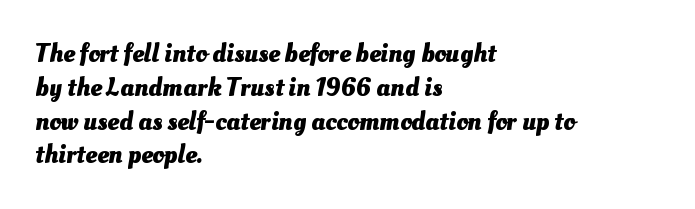
The image shows 26 px bold type; set left-aligned, normal line spacing (1.3x), normal letter spacing, not underlined.
